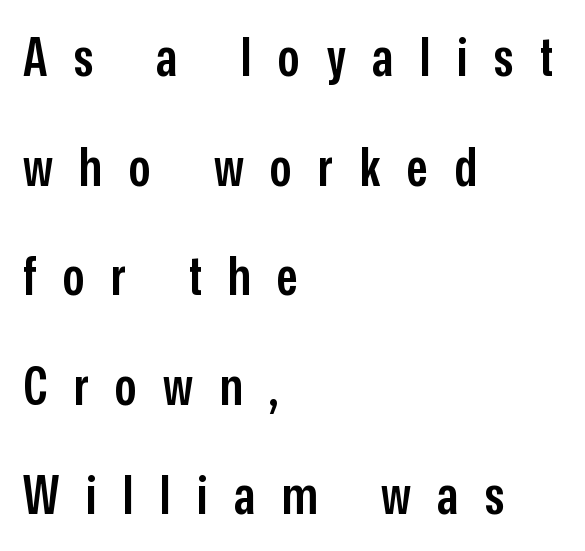
Q: Is the text bold? A: Semi-bold.
Q: Is the text italic (slanted)? A: No, it is upright.
Q: Is the typeface a serif or a sans-serif typeface? A: Sans-serif.
Q: Is the text underlined? A: No.
Q: How is the paragraph aligned? A: Left-aligned.
Q: Is the spacing between letters normal or unusually wide? A: Unusually wide.
Q: Is the spacing between lines tight, normal or loose? A: Loose.
Q: Width (condensed, normal, or wide)? A: Condensed.
Q: Stroke contrast? A: Low.
Q: x-height? A: Medium.
Q: Monospaced? A: No.
